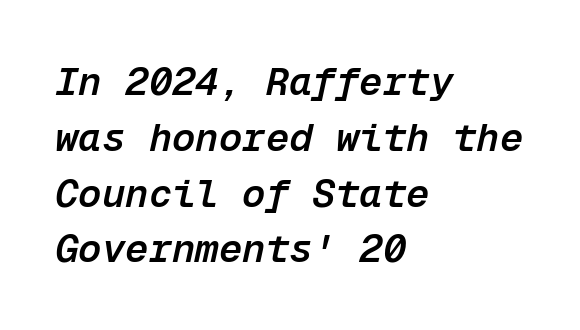
The image shows 39 px semibold type, italic (leaning right), monospaced; set left-aligned, normal line spacing (1.43x), normal letter spacing, not underlined; low stroke contrast and a medium x-height.
